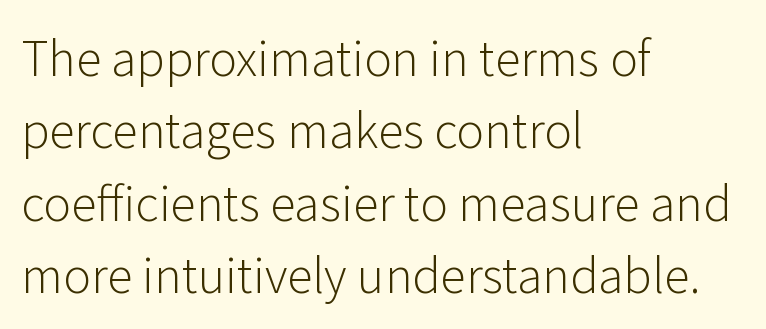
These lines stack with their left ends in a neat column. No letter is thick-stroked: the sample isn't bold. Standard letterfit; no display-style spreading of the glyphs. This is sans-serif lettering, the kind often seen on screens and signage. Descenders are the only things crossing below the line.
